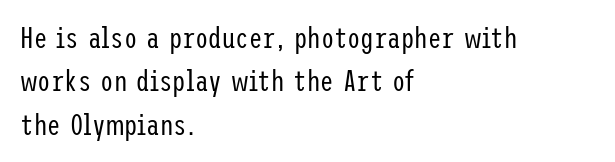
The image shows 30 px regular-weight, condensed sans-serif type, upright; set left-aligned, normal line spacing (1.45x), normal letter spacing, not underlined; low stroke contrast and a medium x-height.
